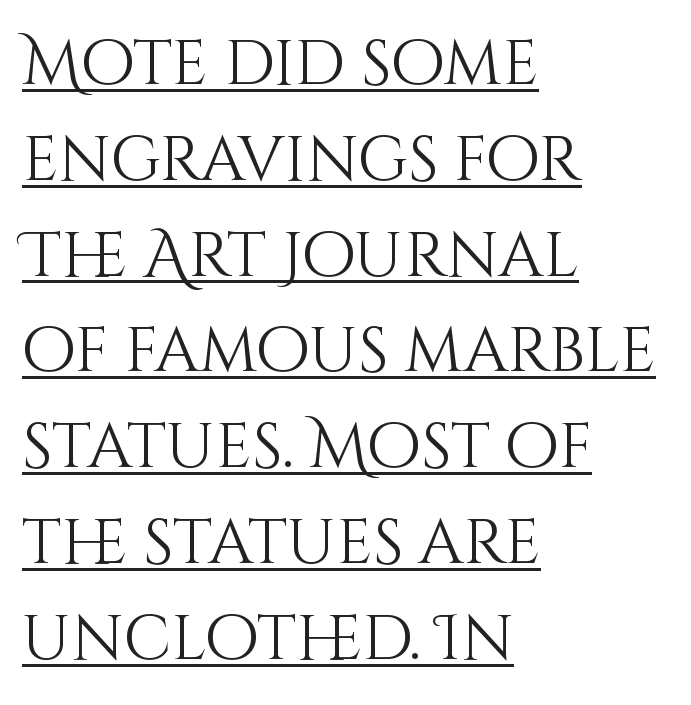
Q: Is the text bold? A: No.
Q: Is the text italic (slanted)? A: No, it is upright.
Q: Is the text underlined? A: Yes.
Q: How is the paragraph aligned? A: Left-aligned.
Q: Is the spacing between letters normal or unusually wide? A: Normal.
Q: Is the spacing between lines tight, normal or loose? A: Normal.
Q: Width (condensed, normal, or wide)? A: Normal.
Q: Stroke contrast? A: Medium.
Q: x-height? A: Large.
Q: Monospaced? A: No.
